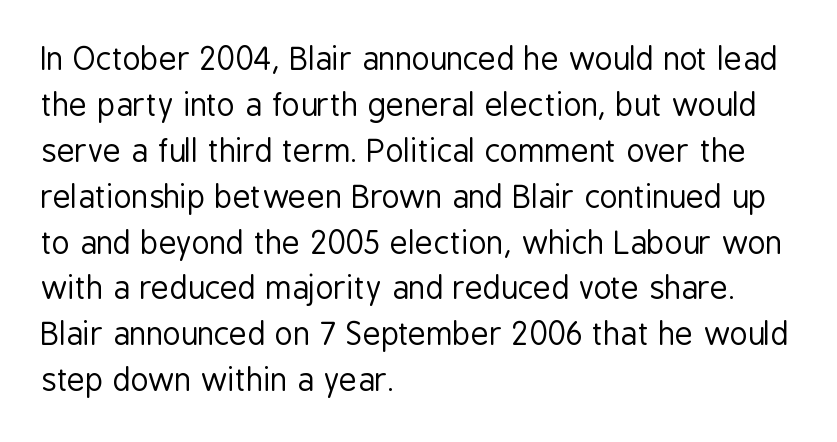
{"serif": "no", "italic": "no", "bold": "no", "weight": "regular", "width": "condensed", "stroke_contrast": "low", "x_height": "medium", "monospaced": "no", "underline": "no", "align": "left", "line_spacing": "normal", "line_spacing_ratio": 1.48, "letter_spacing": "normal", "letter_spacing_em": 0.0, "glyph_px": 31}
